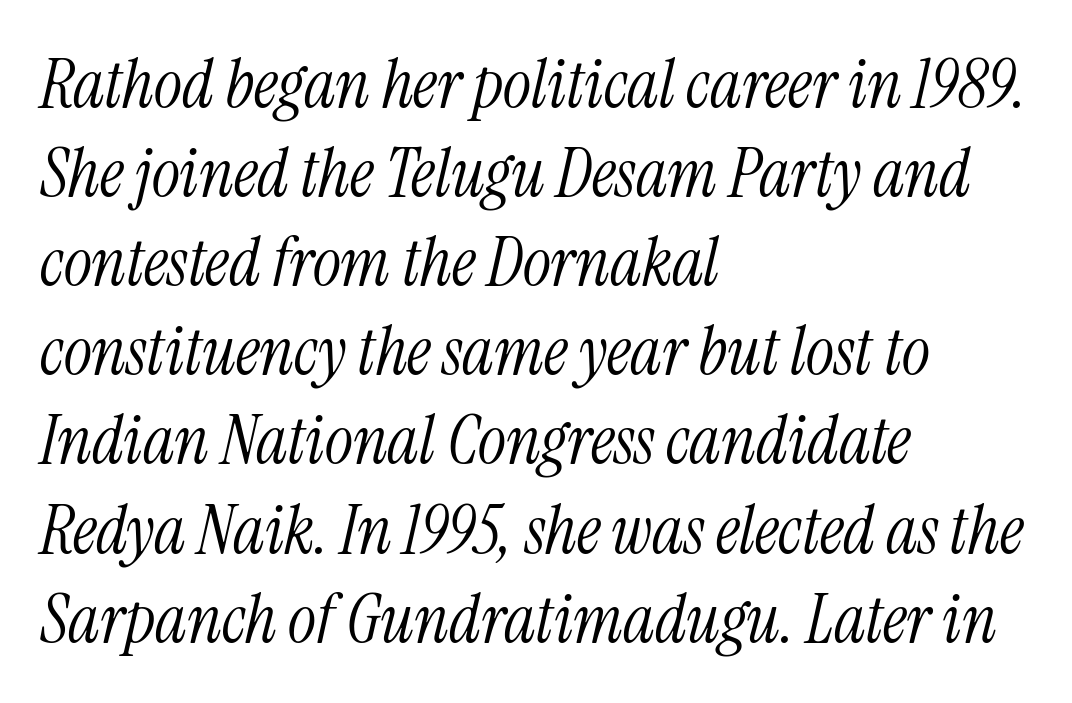
{"serif": "yes", "italic": "yes", "lean": "right", "slant_degrees": 13, "bold": "no", "weight": "light", "width": "condensed", "stroke_contrast": "medium", "x_height": "medium", "monospaced": "no", "underline": "no", "align": "left", "line_spacing": "normal", "line_spacing_ratio": 1.33, "letter_spacing": "normal", "letter_spacing_em": 0.0, "glyph_px": 67}
